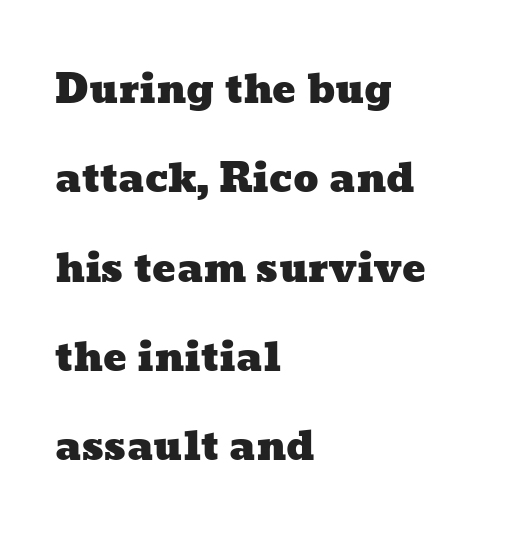
Letters rest on an invisible, unmarked baseline. Layout note: lines flush left. This rendering leaves character spacing at its baseline value. The lines are spread far apart with generous leading.
